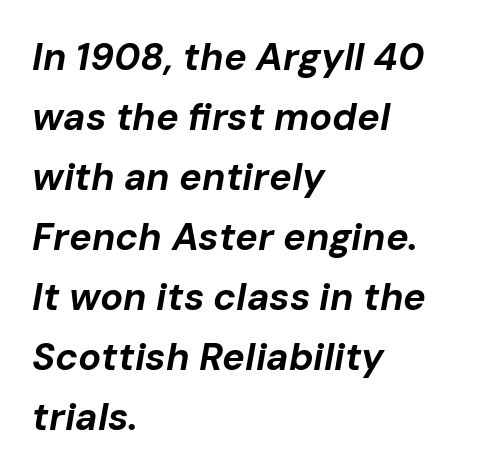
The image shows 38 px bold type, italic (leaning right); set left-aligned, normal line spacing (1.58x), normal letter spacing, not underlined; low stroke contrast and a medium x-height.
